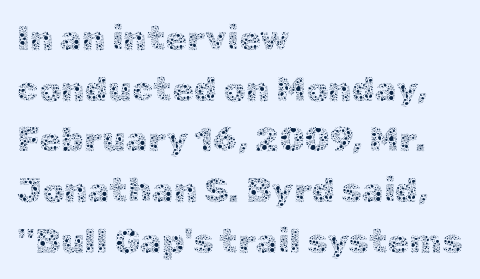
Heft: none added — not bold. Clear beneath every line of the passage. A typesetter would mark this as roman, not italic. Each line starts at the same left margin while the right side varies.
